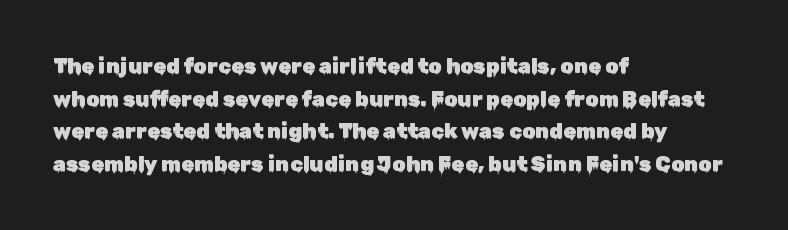
The line-height multiplier appears to be the usual default. Posture: straight, roman, zero tilt. This sample uses plain, unmodified letter spacing. No word sits above an underline.
